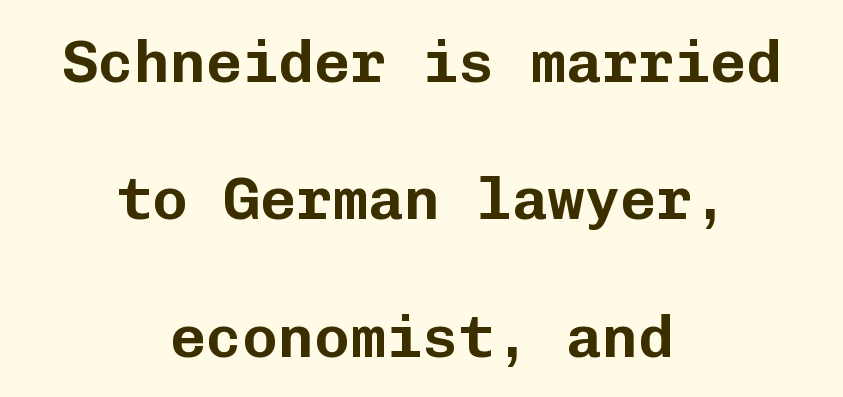
Q: Is the text italic (slanted)? A: No, it is upright.
Q: Is the typeface a serif or a sans-serif typeface? A: Sans-serif.
Q: Is the text underlined? A: No.
Q: How is the paragraph aligned? A: Centered.
Q: Is the spacing between letters normal or unusually wide? A: Normal.
Q: Is the spacing between lines tight, normal or loose? A: Loose.
Q: Width (condensed, normal, or wide)? A: Normal.
Q: Stroke contrast? A: Low.
Q: x-height? A: Medium.
Q: Monospaced? A: Yes.
